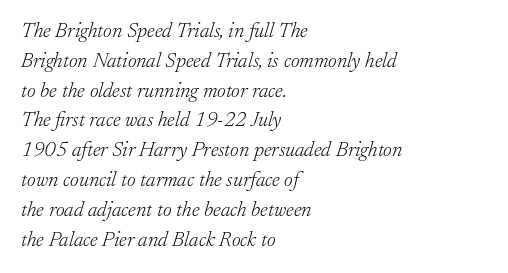
Compared with ordinary roman type, these characters are visibly tilted. Check the space under the baseline: it is left empty. The horizontal fit of the characters is conventional and even. Short and long lines alike share a common starting point at left. Normally led — the rows are evenly, conventionally spaced. The weight tops out at a normal text grade.
